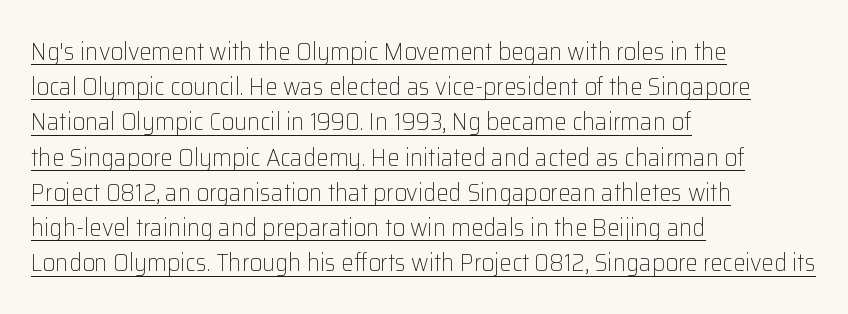
The image shows 25 px text type, upright; set left-aligned, normal line spacing (1.41x), normal letter spacing, underlined.
